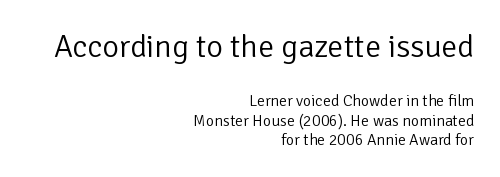
Style check: upright. Unlike a traditional serif, this face leaves its strokes unadorned. The font sits on the lighter half of the weight spectrum, regular included. The rendering uses natural spacing where letterforms have individual widths. Visually the block forms a straight wall on the right and a jagged coastline on the left.
